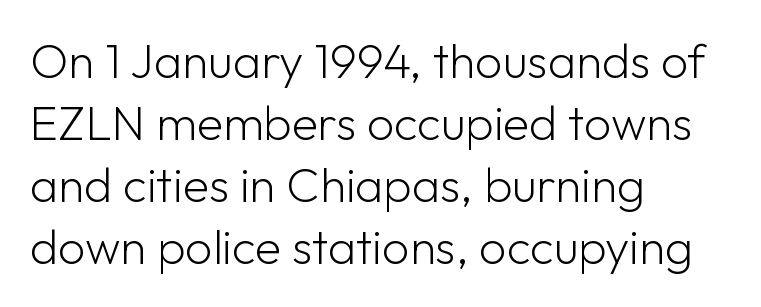
The image shows 48 px light sans-serif type, upright; set left-aligned, normal line spacing (1.29x), normal letter spacing, not underlined; low stroke contrast and a medium x-height.
